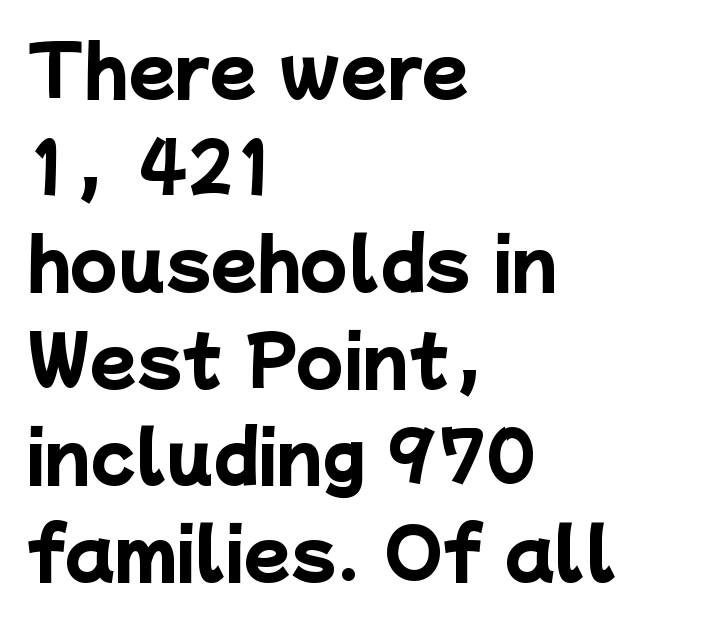
Q: Is the text bold? A: Yes.
Q: Is the typeface a serif or a sans-serif typeface? A: Sans-serif.
Q: Is the text underlined? A: No.
Q: How is the paragraph aligned? A: Left-aligned.
Q: Is the spacing between letters normal or unusually wide? A: Normal.
Q: Is the spacing between lines tight, normal or loose? A: Normal.
Q: Width (condensed, normal, or wide)? A: Normal.
Q: Stroke contrast? A: Low.
Q: x-height? A: Medium.
Q: Monospaced? A: No.
